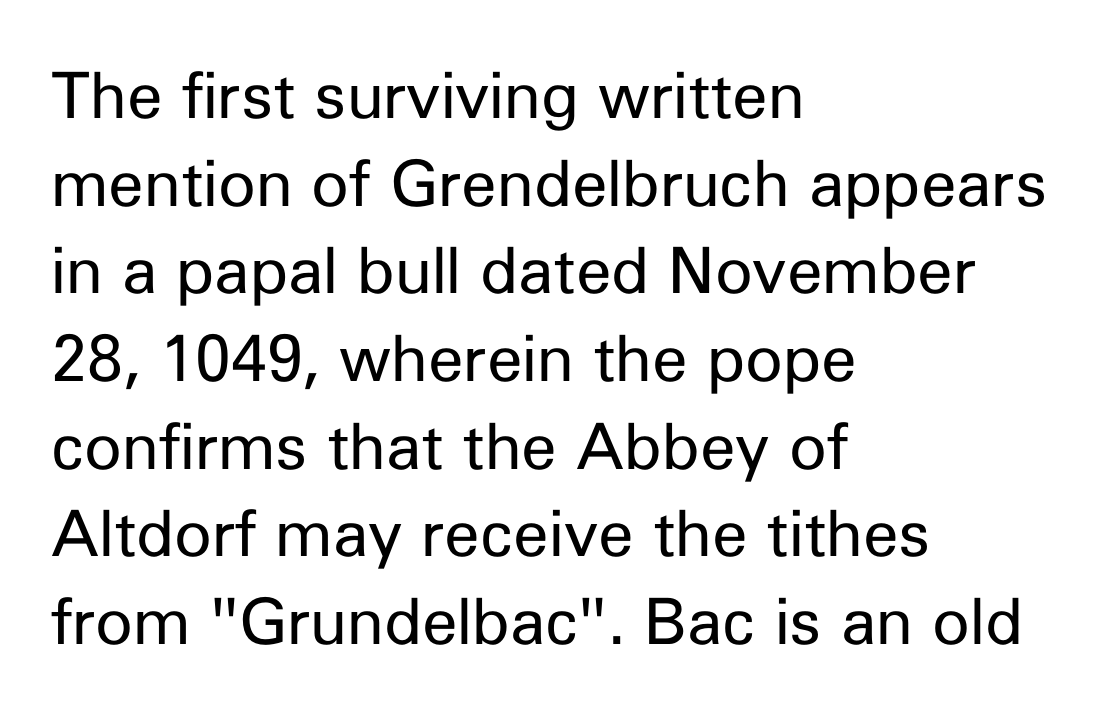
The letters stand upright; this is a roman face. I'd call this a sans setting — the letters go barefoot. The rendering uses natural spacing where letterforms have individual widths. Rule under the text: the space is simply empty.
